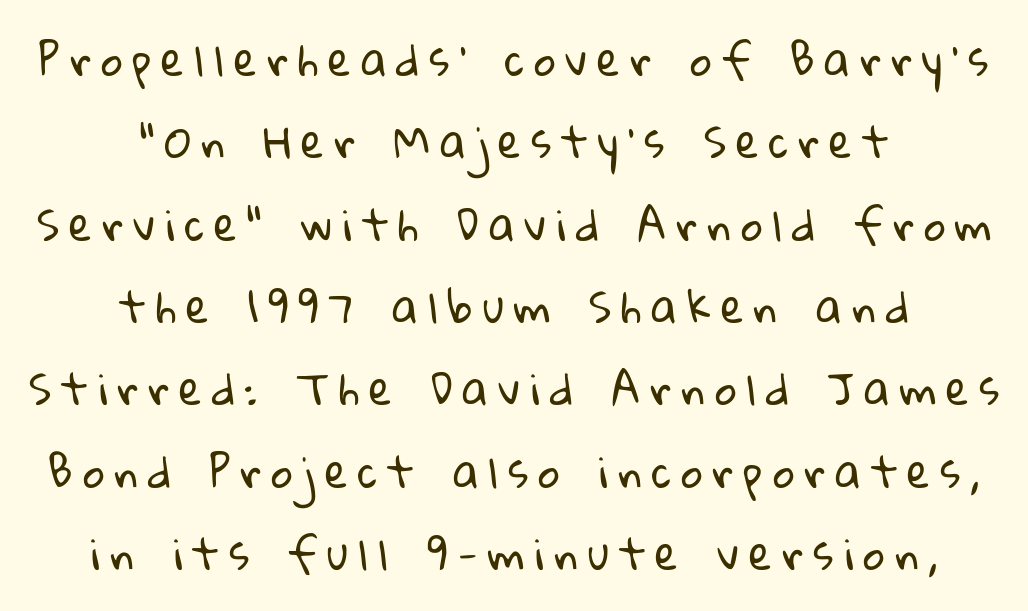
Q: Is the text bold? A: No.
Q: Is the typeface a serif or a sans-serif typeface? A: Sans-serif.
Q: Is the text underlined? A: No.
Q: How is the paragraph aligned? A: Centered.
Q: Is the spacing between letters normal or unusually wide? A: Unusually wide.
Q: Is the spacing between lines tight, normal or loose? A: Loose.
Q: Width (condensed, normal, or wide)? A: Normal.
Q: Stroke contrast? A: Low.
Q: x-height? A: Medium.
Q: Monospaced? A: No.
